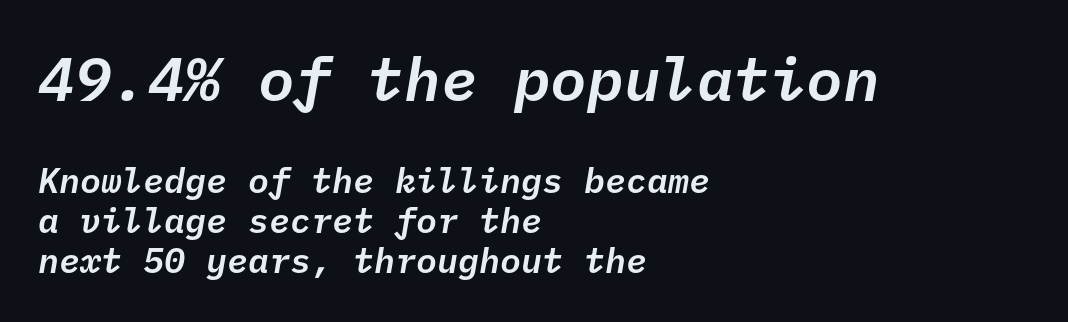
Q: Is the text italic (slanted)? A: Yes, it leans right by about 10 degrees.
Q: Is the text underlined? A: No.
Q: How is the paragraph aligned? A: Left-aligned.
Q: Is the spacing between letters normal or unusually wide? A: Normal.
Q: Is the spacing between lines tight, normal or loose? A: Tight.
Q: Which block of text is set in a larger size, the first (top) or the second (bottom)? A: The first (top) one.
Q: Width (condensed, normal, or wide)? A: Normal.
Q: Stroke contrast? A: Low.
Q: x-height? A: Medium.
Q: Monospaced? A: Yes.
